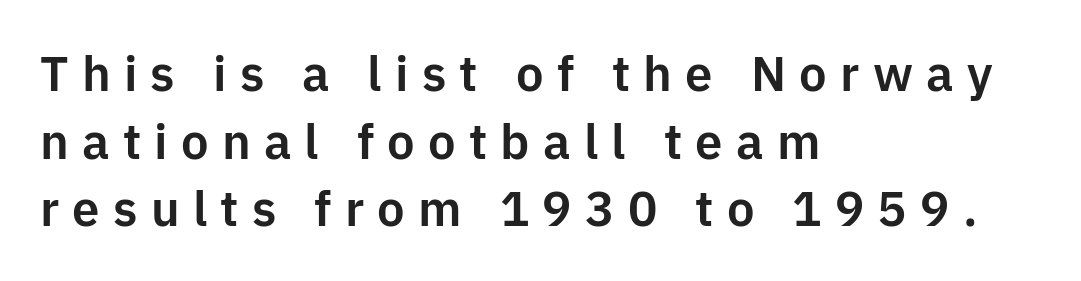
The image shows 49 px sans-serif type, upright; set left-aligned, normal line spacing (1.38x), unusually wide letter spacing (+0.27 em), not underlined; low stroke contrast and a medium x-height.
